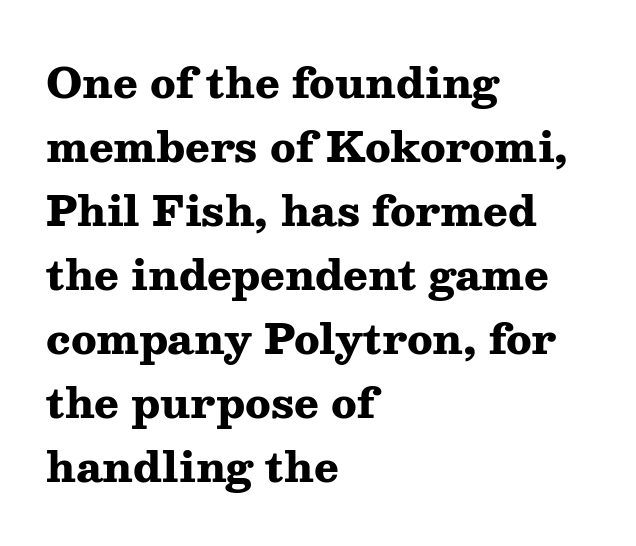
The image shows 41 px heavy, wide serif type, upright; set left-aligned, normal line spacing (1.56x), normal letter spacing, not underlined; medium stroke contrast and a medium x-height.
